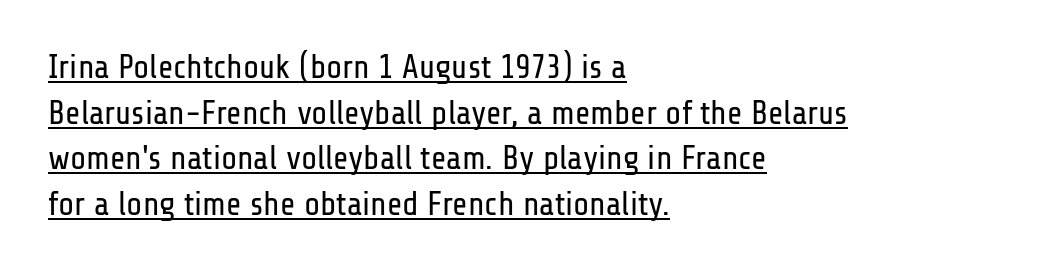
Q: Is the text bold? A: No.
Q: Is the text italic (slanted)? A: No, it is upright.
Q: Is the typeface a serif or a sans-serif typeface? A: Sans-serif.
Q: Is the text underlined? A: Yes.
Q: How is the paragraph aligned? A: Left-aligned.
Q: Is the spacing between letters normal or unusually wide? A: Normal.
Q: Is the spacing between lines tight, normal or loose? A: Normal.
Q: Width (condensed, normal, or wide)? A: Condensed.
Q: Stroke contrast? A: Low.
Q: x-height? A: Medium.
Q: Monospaced? A: No.
